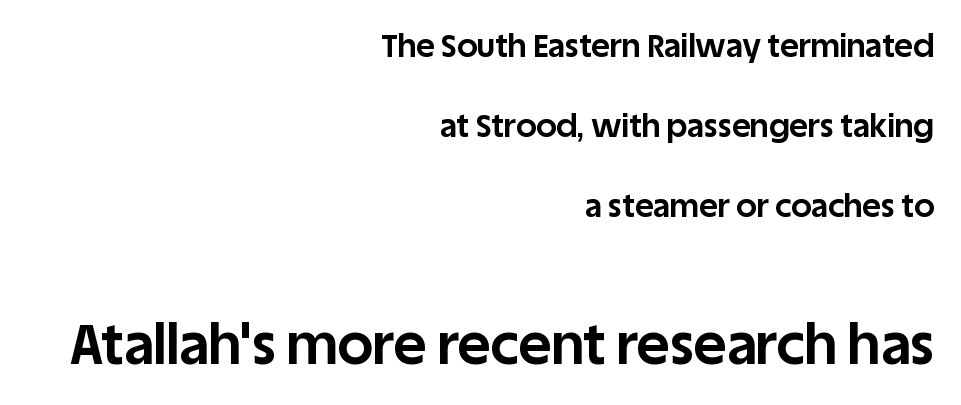
The image shows 56 px bold sans-serif type, upright; set right-aligned, loose line spacing (2.5x), normal letter spacing, not underlined; the second (bottom) block is 1.75x larger; low stroke contrast and a large x-height.
